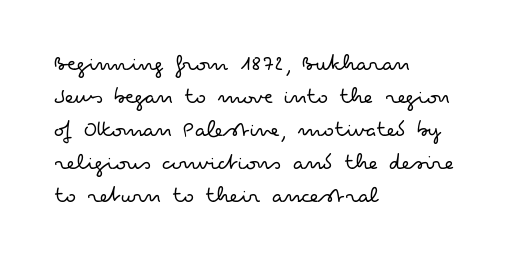
{"italic": "no", "bold": "no", "underline": "no", "align": "left", "line_spacing": "normal", "line_spacing_ratio": 1.37, "letter_spacing": "normal", "letter_spacing_em": 0.0, "glyph_px": 24}
